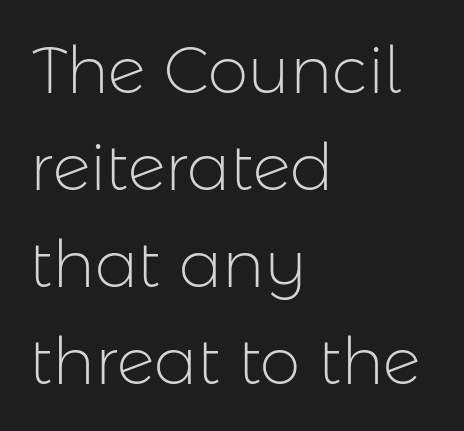
The image shows 65 px light sans-serif type, upright; set left-aligned, normal line spacing (1.49x), normal letter spacing, not underlined; low stroke contrast and a medium x-height.
